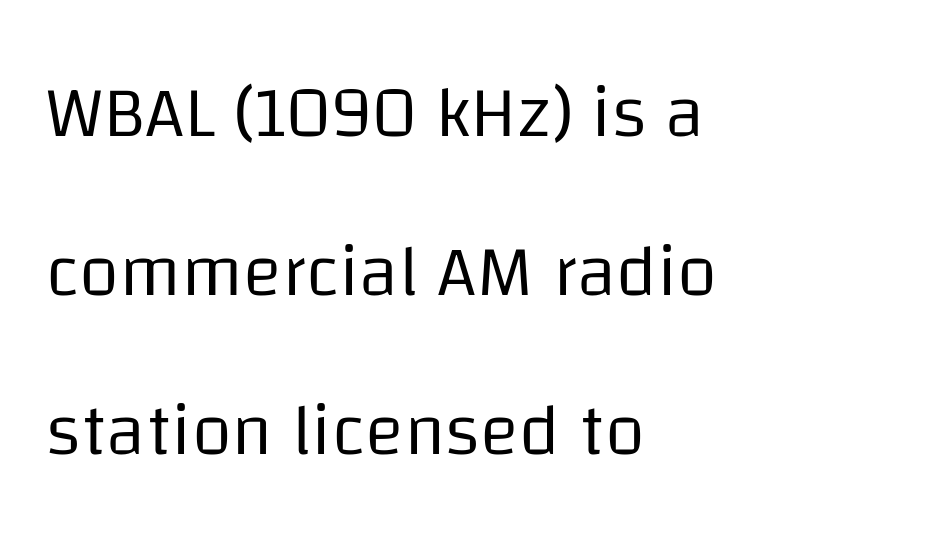
{"serif": "no", "italic": "no", "bold": "no", "weight": "regular", "width": "normal", "stroke_contrast": "low", "x_height": "large", "monospaced": "no", "underline": "no", "align": "left", "line_spacing": "loose", "line_spacing_ratio": 2.18, "letter_spacing": "normal", "letter_spacing_em": 0.0, "glyph_px": 73}
